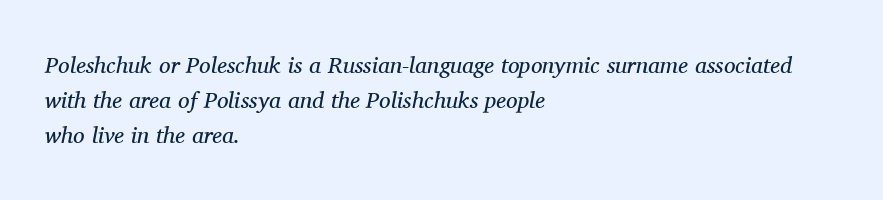
{"italic": "yes", "lean": "right", "slant_degrees": 11, "bold": "no", "underline": "no", "align": "left", "line_spacing": "normal", "line_spacing_ratio": 1.53, "letter_spacing": "normal", "letter_spacing_em": 0.0, "glyph_px": 23}
